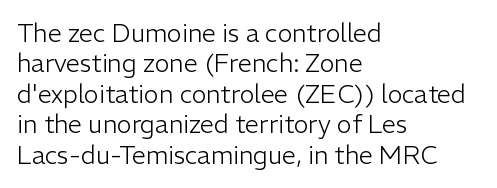
Nope, not italic — everything's standing straight. Only glyphs here, with clear space below each row. Leftover space on each line is placed entirely after the last word. The gaps between neighbouring characters are ordinary and unremarkable. A light-to-regular cut is what we see here.
